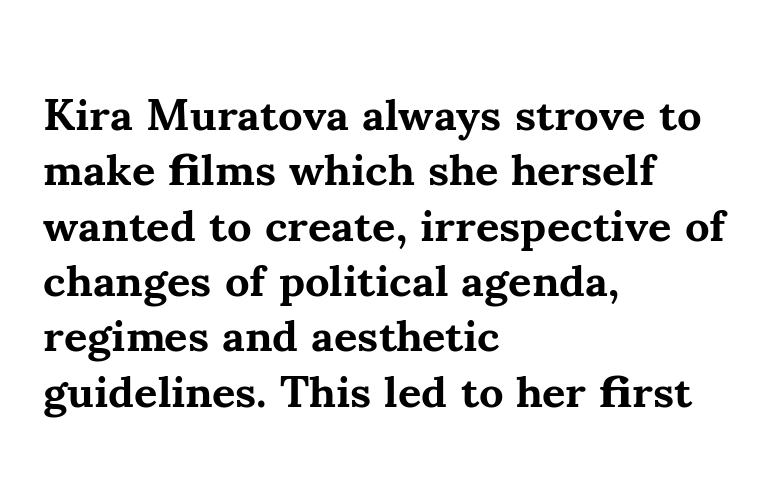
This is serif lettering, the kind often seen in printed books. The typesetter chose a ragged-right arrangement here. Note the varied advance widths — an 'i' is clearly narrower than an 'm'. Weight: bold.
